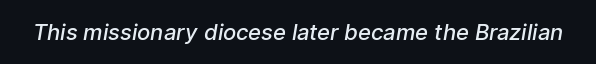
The image shows 22 px text type; set normal letter spacing, not underlined.
